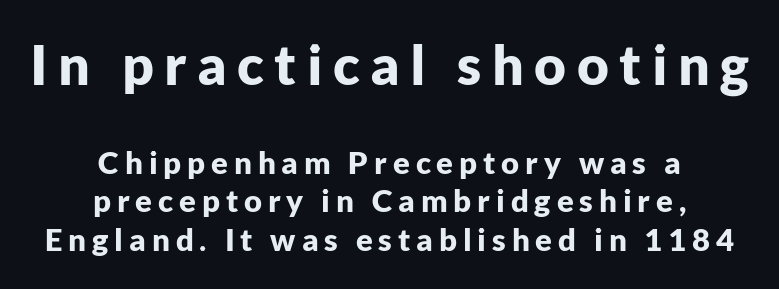
The image shows 55 px bold sans-serif type, upright; set centered, normal line spacing (1.25x), not underlined; the first (top) block is 1.77x larger; low stroke contrast and a medium x-height.
